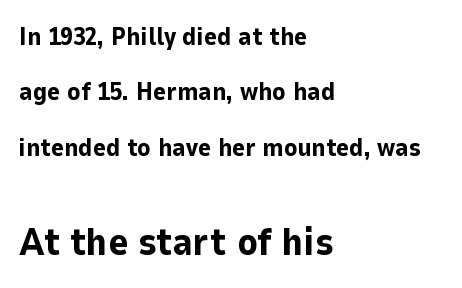
{"serif": "no", "italic": "no", "bold": "yes", "weight": "bold", "width": "normal", "stroke_contrast": "low", "x_height": "medium", "monospaced": "no", "underline": "no", "align": "left", "line_spacing": "loose", "line_spacing_ratio": 2.22, "letter_spacing": "normal", "letter_spacing_em": 0.0, "larger_block": "second", "size_ratio": 1.52, "glyph_px": 38}
